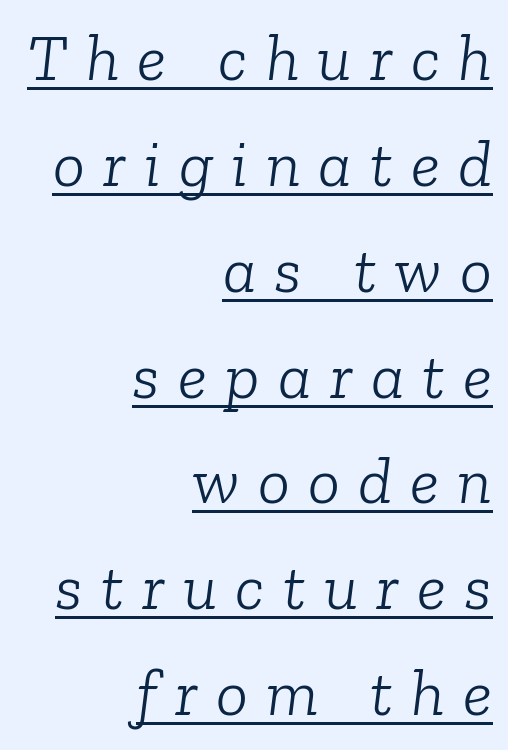
{"serif": "yes", "italic": "yes", "lean": "right", "slant_degrees": 6, "bold": "no", "weight": "light", "width": "normal", "stroke_contrast": "low", "x_height": "medium", "monospaced": "no", "underline": "yes", "align": "right", "line_spacing": "normal", "line_spacing_ratio": 1.58, "letter_spacing": "wide", "letter_spacing_em": 0.27, "glyph_px": 67}
